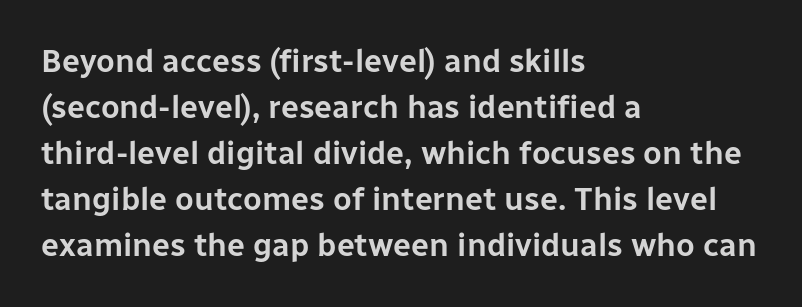
{"serif": "no", "italic": "no", "width": "normal", "stroke_contrast": "low", "x_height": "medium", "monospaced": "no", "underline": "no", "align": "left", "line_spacing": "normal", "line_spacing_ratio": 1.44, "letter_spacing": "normal", "letter_spacing_em": 0.0, "glyph_px": 32}
